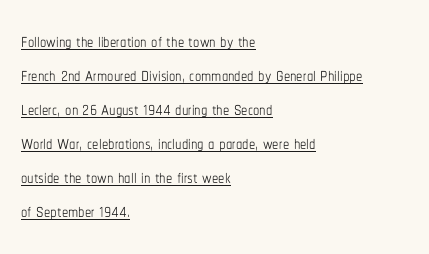
The cut favours lightness, reaching ordinary text weight at its darkest. The passage is arranged the way most books set body copy — flush left. Ordinary non-slanted type is in use. This sample carries an underscore along the baseline area.
